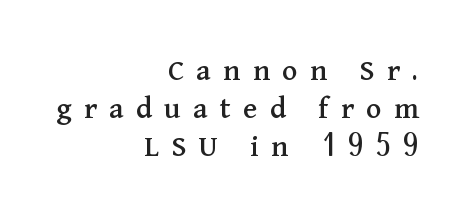
Q: Is the text italic (slanted)? A: No, it is upright.
Q: Is the typeface a serif or a sans-serif typeface? A: Serif.
Q: Is the text underlined? A: No.
Q: How is the paragraph aligned? A: Right-aligned.
Q: Is the spacing between letters normal or unusually wide? A: Unusually wide.
Q: Width (condensed, normal, or wide)? A: Normal.
Q: Stroke contrast? A: Medium.
Q: x-height? A: Medium.
Q: Monospaced? A: No.
